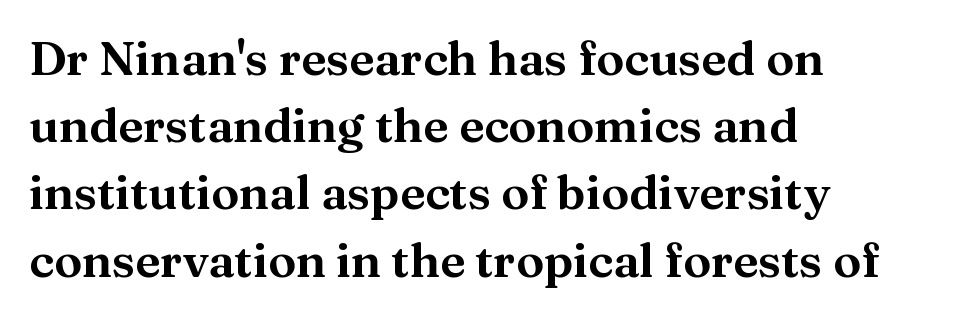
Q: Is the text italic (slanted)? A: No, it is upright.
Q: Is the typeface a serif or a sans-serif typeface? A: Serif.
Q: Is the text underlined? A: No.
Q: How is the paragraph aligned? A: Left-aligned.
Q: Is the spacing between letters normal or unusually wide? A: Normal.
Q: Is the spacing between lines tight, normal or loose? A: Normal.
Q: Width (condensed, normal, or wide)? A: Normal.
Q: Stroke contrast? A: Medium.
Q: x-height? A: Medium.
Q: Monospaced? A: No.
